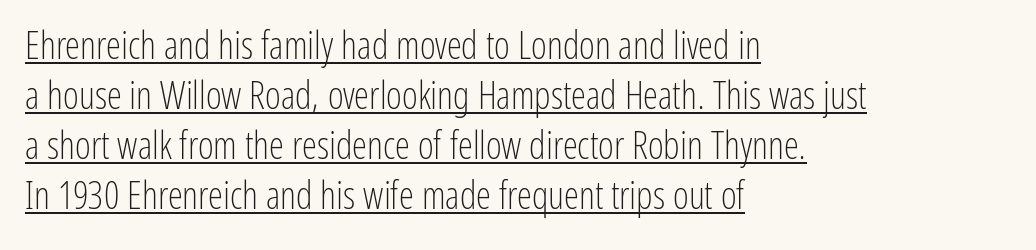
{"serif": "no", "italic": "no", "bold": "no", "weight": "light", "width": "condensed", "stroke_contrast": "low", "x_height": "medium", "monospaced": "no", "underline": "yes", "align": "left", "line_spacing": "normal", "line_spacing_ratio": 1.32, "letter_spacing": "normal", "letter_spacing_em": 0.0, "glyph_px": 38}
